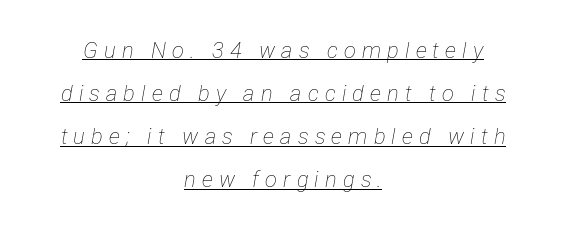
The image shows 22 px text type, italic (leaning right); set centered, loose line spacing (1.96x), unusually wide letter spacing (+0.28 em), underlined.
